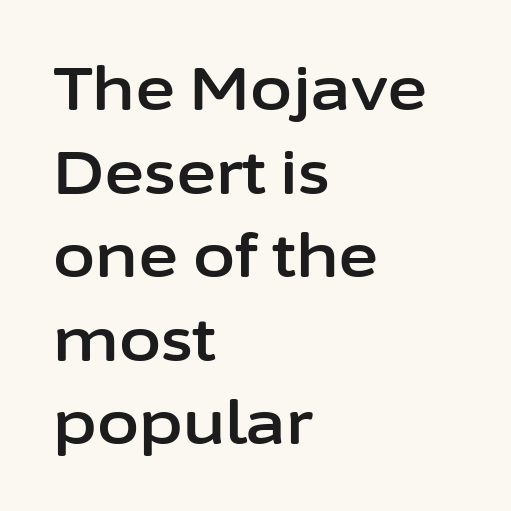
Q: Is the text italic (slanted)? A: No, it is upright.
Q: Is the typeface a serif or a sans-serif typeface? A: Sans-serif.
Q: Is the text underlined? A: No.
Q: How is the paragraph aligned? A: Left-aligned.
Q: Is the spacing between letters normal or unusually wide? A: Normal.
Q: Is the spacing between lines tight, normal or loose? A: Normal.
Q: Width (condensed, normal, or wide)? A: Normal.
Q: Stroke contrast? A: Low.
Q: x-height? A: Medium.
Q: Monospaced? A: No.
